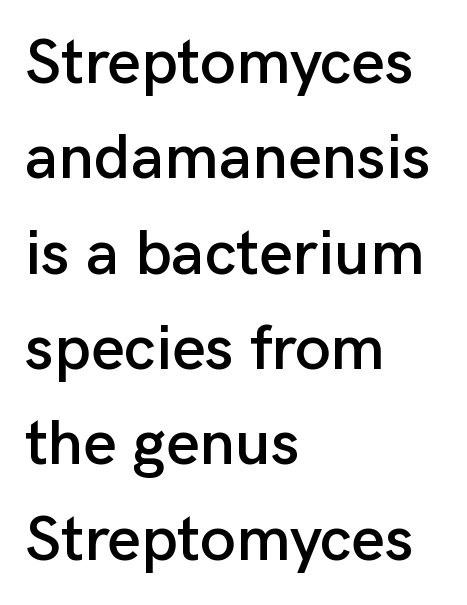
Compared with a centered layout, this one pins lines to the left instead. Compared with typical body copy, the letter spacing here is the same. The string is rendered with underlining switched off. If you drew a line through each stem, it would be perfectly vertical. Character widths vary here, with narrow letters taking less room than wide ones.
